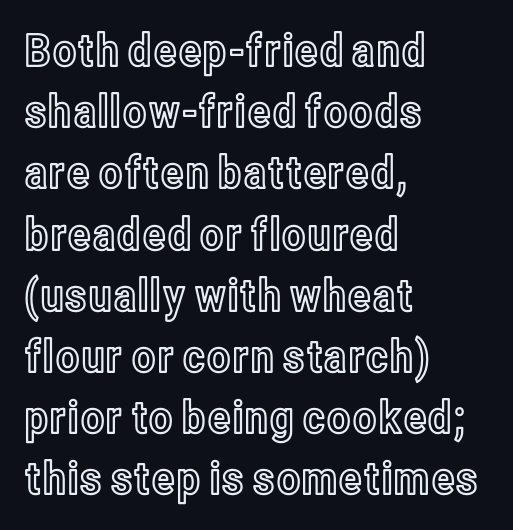
The image shows 45 px condensed type, upright; set left-aligned, normal line spacing (1.36x), normal letter spacing, not underlined; a medium x-height.
